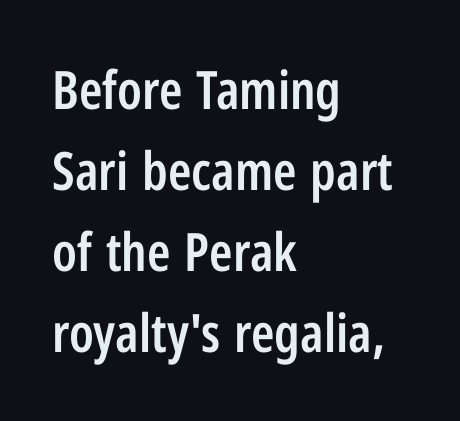
Does the lettering tilt? It doesn't — this is upright. Horizontal bands of white between lines are of average thickness. Character widths vary here, with narrow letters taking less room than wide ones. Tracking here is standard; glyphs follow each other at the usual distance. Just letters on the line, the space beneath them empty.
